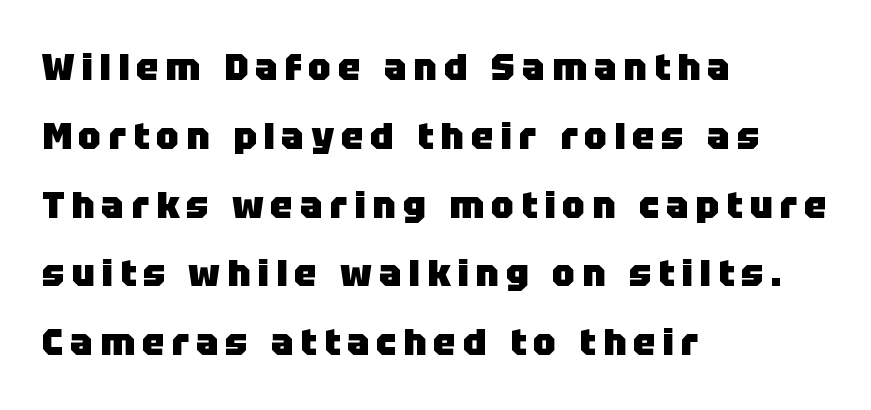
The image shows 38 px heavy sans-serif type, upright; set left-aligned, line spacing 1.81x, not underlined; low stroke contrast and a large x-height.
